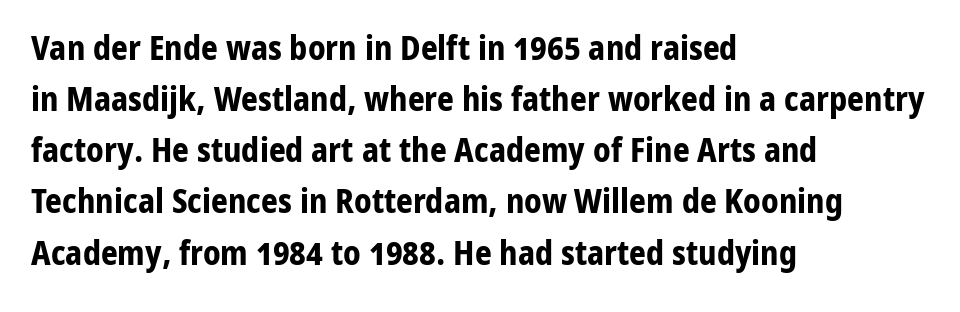
Q: Is the text bold? A: Yes.
Q: Is the text italic (slanted)? A: No, it is upright.
Q: Is the typeface a serif or a sans-serif typeface? A: Sans-serif.
Q: Is the text underlined? A: No.
Q: How is the paragraph aligned? A: Left-aligned.
Q: Is the spacing between letters normal or unusually wide? A: Normal.
Q: Is the spacing between lines tight, normal or loose? A: Normal.
Q: Width (condensed, normal, or wide)? A: Normal.
Q: Stroke contrast? A: Low.
Q: x-height? A: Medium.
Q: Monospaced? A: No.
